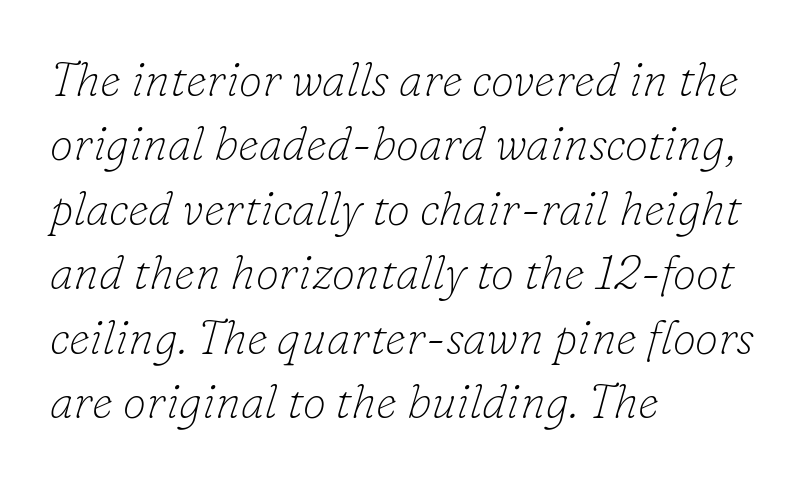
Check under the words: just untouched page. Casual observation: everything's shoved over to the left. The rendering applies a slant to the glyphs. The designer left line spacing at the default. Unlike a clean sans, this face finishes its strokes with serifs.
